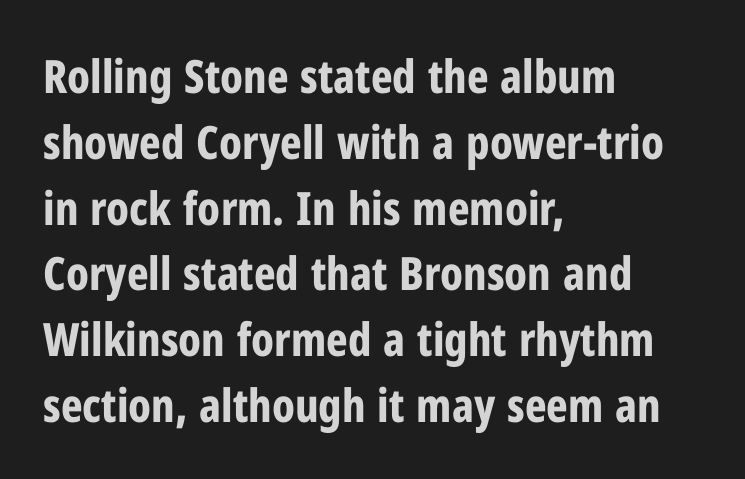
Is this a fixed-width face? No — the glyphs have proportional, varying widths. The face used here is a sans, in the tradition of grotesques and geometrics. The specimen omits any rule beneath the text block's lines. Heavy-handed strokes throughout: this text is bold.
